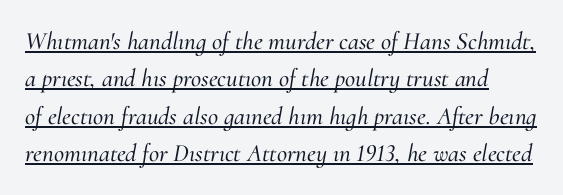
Q: Is the text italic (slanted)? A: Yes, it leans right by about 10 degrees.
Q: Is the text underlined? A: Yes.
Q: Is the spacing between letters normal or unusually wide? A: Normal.
Q: Is the spacing between lines tight, normal or loose? A: Normal.
